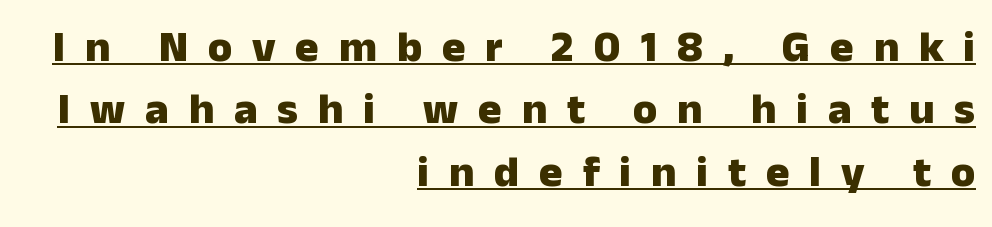
Think of a printed novel: that variable character pitch is what you see here. Someone cranked the tracking dial way up on this one. Students, this is bold: see how much ink each stroke carries. The rendering uses the underline text-decoration. In terms of posture, this sample is upright. Line endings align vertically; line beginnings do not.
